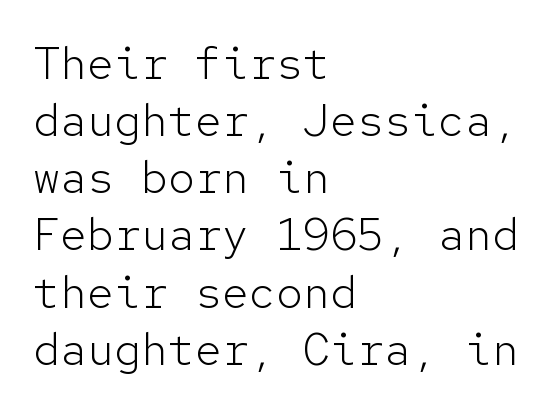
{"serif": "no", "italic": "no", "bold": "no", "weight": "light", "width": "normal", "stroke_contrast": "low", "x_height": "medium", "monospaced": "yes", "underline": "no", "align": "left", "line_spacing": "normal", "line_spacing_ratio": 1.27, "letter_spacing": "normal", "letter_spacing_em": 0.0, "glyph_px": 45}
